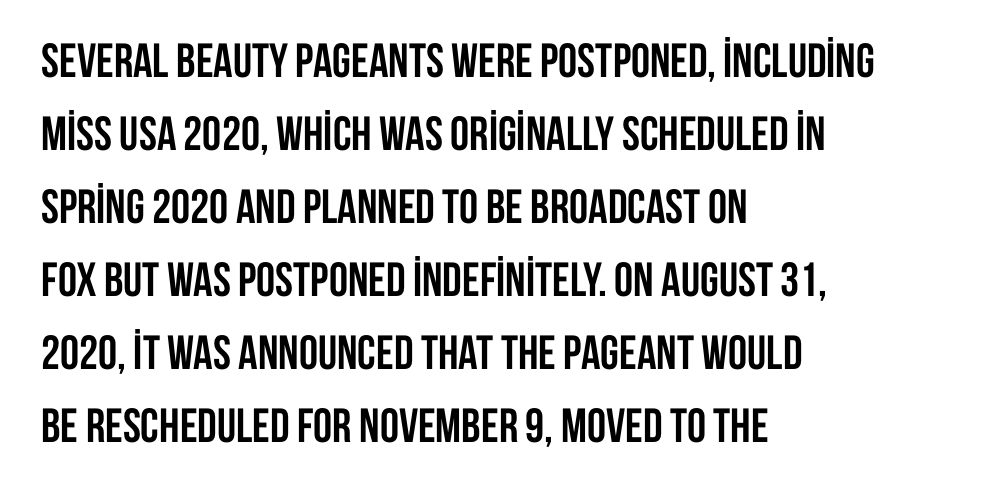
{"serif": "no", "italic": "no", "bold": "yes", "weight": "semibold", "width": "condensed", "stroke_contrast": "low", "x_height": "large", "monospaced": "no", "underline": "no", "align": "left", "line_spacing": "normal", "line_spacing_ratio": 1.52, "letter_spacing": "normal", "letter_spacing_em": 0.0, "glyph_px": 48}
